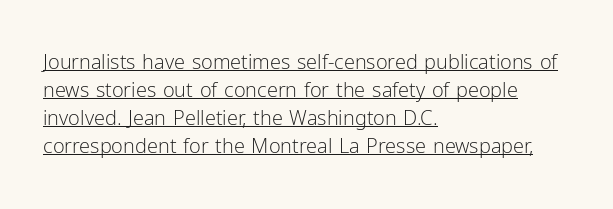
Q: Is the text bold? A: No.
Q: Is the text italic (slanted)? A: No, it is upright.
Q: Is the text underlined? A: Yes.
Q: How is the paragraph aligned? A: Left-aligned.
Q: Is the spacing between letters normal or unusually wide? A: Normal.
Q: Is the spacing between lines tight, normal or loose? A: Normal.
